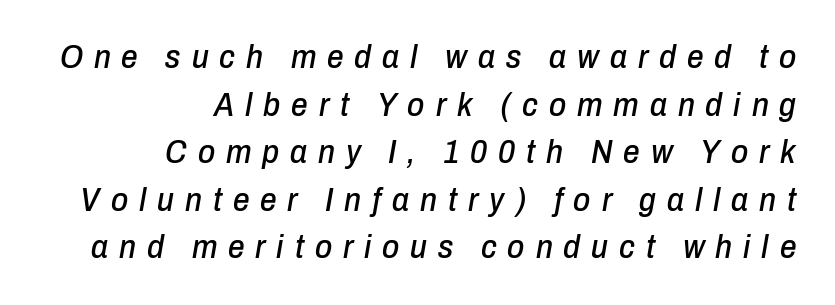
The image shows 33 px condensed type, italic (leaning right); set right-aligned, normal line spacing (1.44x), unusually wide letter spacing (+0.33 em), not underlined; low stroke contrast and a medium x-height.
